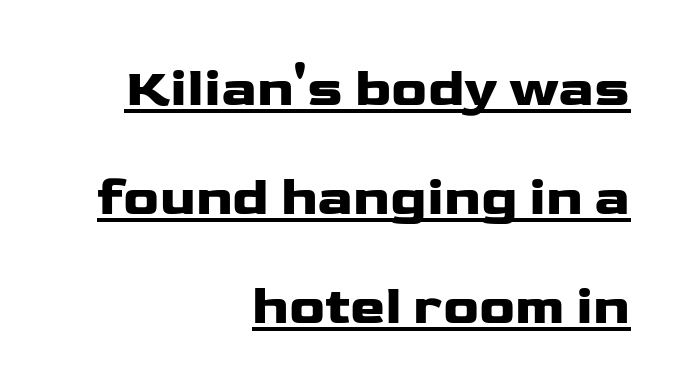
The image shows 53 px wide sans-serif type, upright; set right-aligned, loose line spacing (2.06x), normal letter spacing, underlined; low stroke contrast and a medium x-height.
